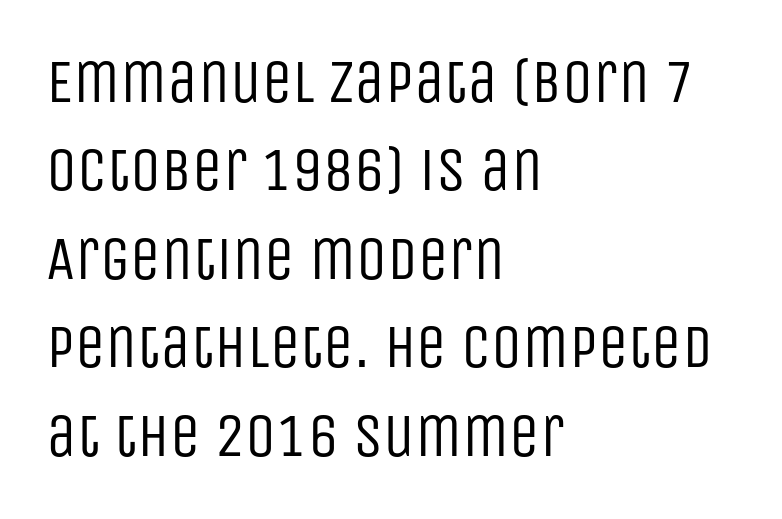
Q: Is the text bold? A: No.
Q: Is the text italic (slanted)? A: No, it is upright.
Q: Is the typeface a serif or a sans-serif typeface? A: Sans-serif.
Q: Is the text underlined? A: No.
Q: How is the paragraph aligned? A: Left-aligned.
Q: Is the spacing between letters normal or unusually wide? A: Normal.
Q: Is the spacing between lines tight, normal or loose? A: Normal.
Q: Width (condensed, normal, or wide)? A: Condensed.
Q: Stroke contrast? A: Low.
Q: x-height? A: Large.
Q: Monospaced? A: No.
